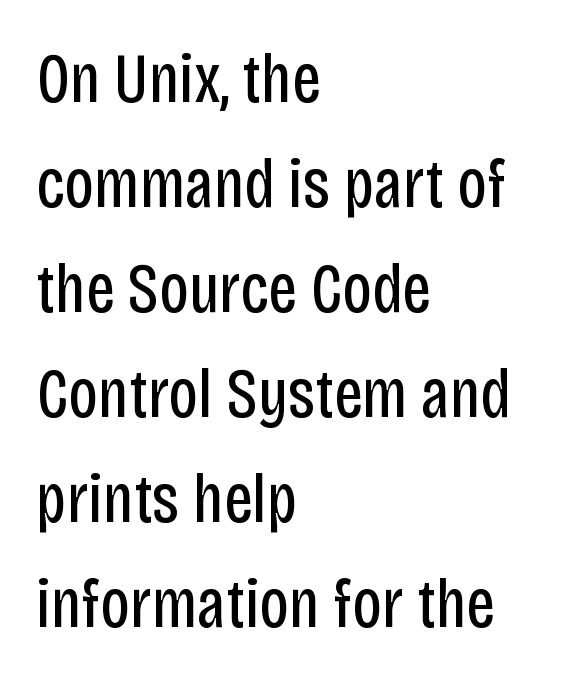
It's the straight-up-and-down kind of type. Clear beneath every line of the passage. The typeface chosen for these lines omits serifs. Tracking here is standard; glyphs follow each other at the usual distance. Varying glyph widths throughout — classic text-font behaviour. Baseline-to-baseline distance is the conventional proportion of letter height.
